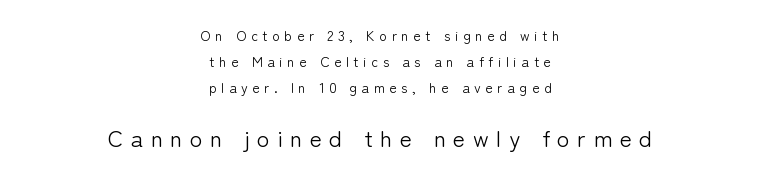
Q: Is the text bold? A: No.
Q: Is the text italic (slanted)? A: No, it is upright.
Q: Is the text underlined? A: No.
Q: How is the paragraph aligned? A: Centered.
Q: Is the spacing between letters normal or unusually wide? A: Unusually wide.
Q: Which block of text is set in a larger size, the first (top) or the second (bottom)? A: The second (bottom) one.
